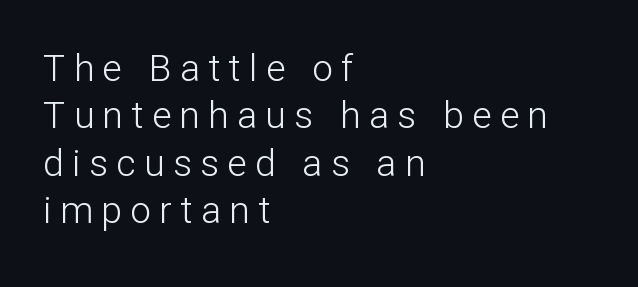
Weight class: somewhere from thin through regular. Students, observe: this is what conventionally led text looks like. Someone cranked the tracking dial way up on this one. Think of a printed novel: that variable character pitch is what you see here. Quick note: underline off. The designer went with a sans here, leaving each stem footless.
